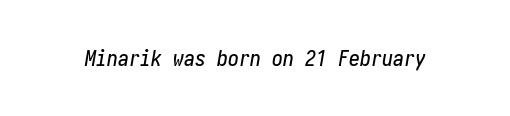
Q: Is the text italic (slanted)? A: Yes, it leans right by about 10 degrees.
Q: Is the text underlined? A: No.
Q: Is the spacing between letters normal or unusually wide? A: Normal.
